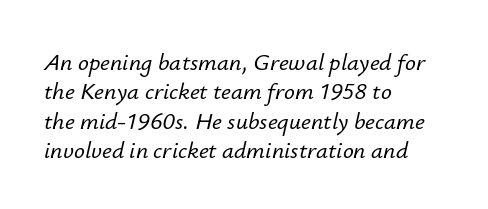
The image shows 24 px text type, italic (leaning right); set left-aligned, line spacing 1.22x, normal letter spacing, not underlined.
